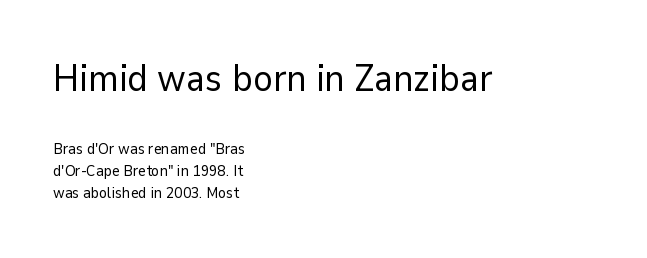
These lines are set flush left with a ragged right edge. You get the large type first, then a drop to smaller type. The passage shown is typed in a proportional face where columns would drift. The string is rendered with underlining switched off. Unbolded letterforms with no extra heft. Compared with typical paragraphs, the rows here are spaced about the same.
